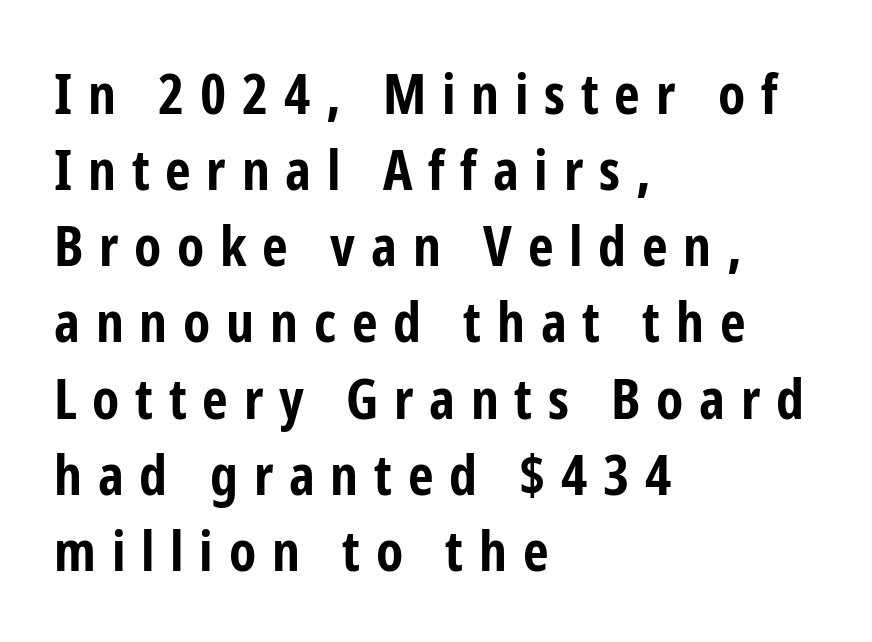
Compared with typical body copy, the letter spacing here is much looser. In terms of letterform style, serifs are entirely absent. On the weight axis this lands at bold, roughly 700. This is roman type, the default non-slanted kind.
